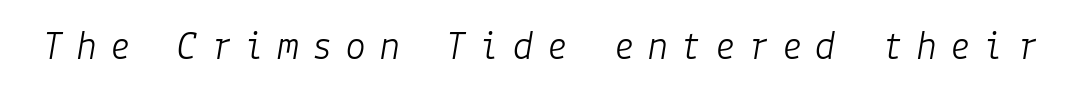
The image shows 42 px light type, italic (leaning right); set unusually wide letter spacing (+0.3 em), not underlined; low stroke contrast and a medium x-height.
